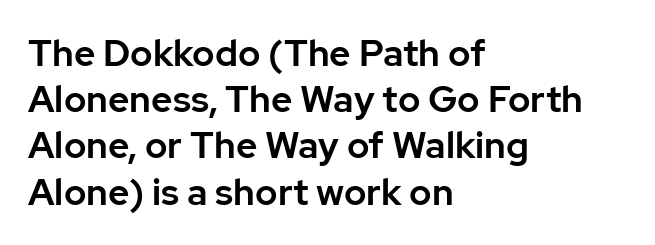
{"serif": "no", "italic": "no", "width": "normal", "stroke_contrast": "low", "x_height": "medium", "monospaced": "no", "underline": "no", "align": "left", "line_spacing": "normal", "line_spacing_ratio": 1.25, "letter_spacing": "normal", "letter_spacing_em": 0.0, "glyph_px": 37}
